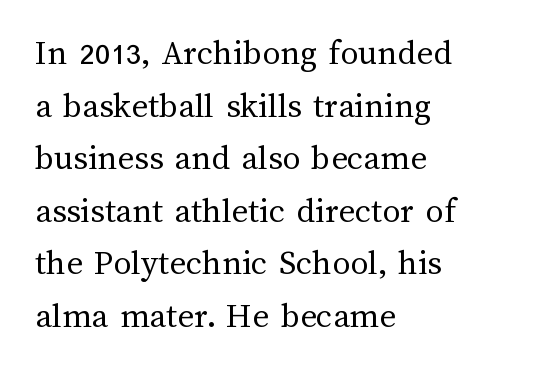
{"italic": "no", "bold": "no", "weight": "regular", "width": "normal", "stroke_contrast": "medium", "x_height": "medium", "monospaced": "no", "underline": "no", "align": "left", "line_spacing": "normal", "line_spacing_ratio": 1.46, "letter_spacing": "normal", "letter_spacing_em": 0.0, "glyph_px": 36}
